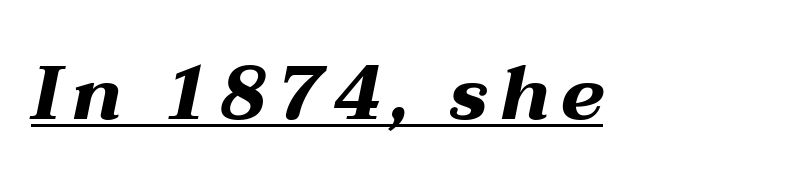
These words are printed bold, with thick strokes throughout. The face used here is proportionally spaced, like ordinary book or web type. An italicized treatment has been applied to the whole sample. Underline: present.
